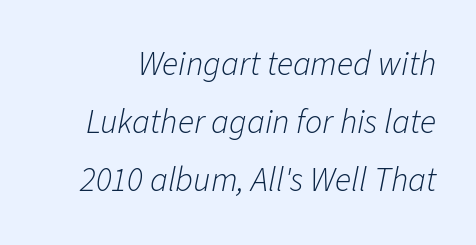
Summary of weight: not heavy and not bold. Vertical spacing — default. Honestly, there is no underline to notice here at all. Think of a printed novel: that variable character pitch is what you see here. Inter-character spacing is left at the font's built-in metrics. You can tell it's italic because the verticals aren't actually vertical.
